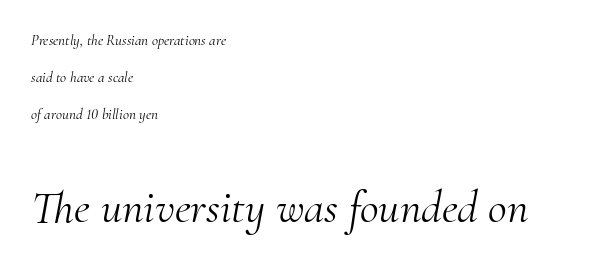
The image shows 46 px light serif type, italic (leaning right); set left-aligned, loose line spacing (2.48x), normal letter spacing, not underlined; the second (bottom) block is 3.07x larger; medium stroke contrast and a small x-height.
